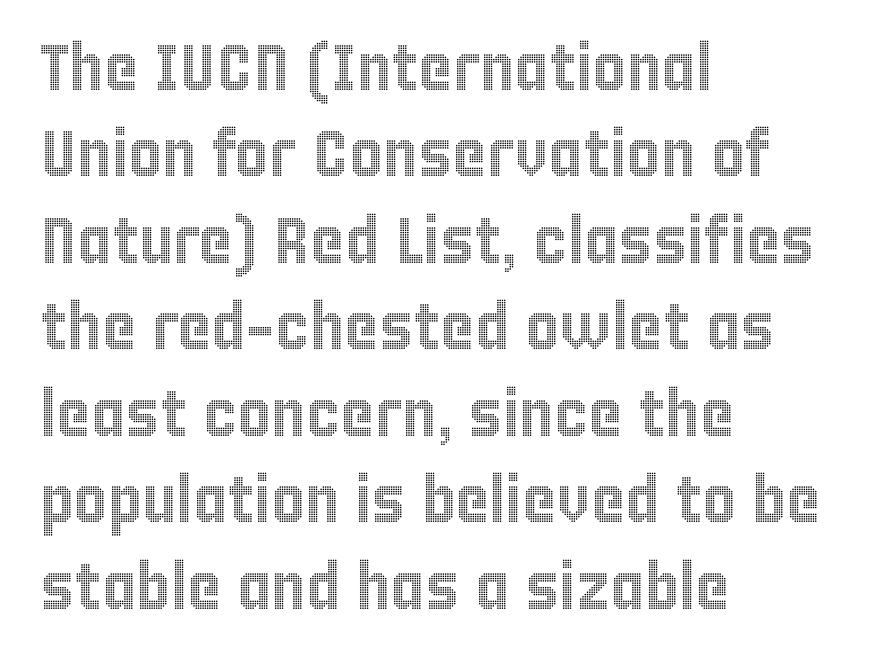
The font's upright variant was chosen for this text. Think of a printed novel: that variable character pitch is what you see here. Baseline-to-baseline distance is the conventional proportion of letter height. Has an underline been added? It has not. One-word summary of the alignment: left. How are the letters spaced? Ordinarily, with no added tracking.
